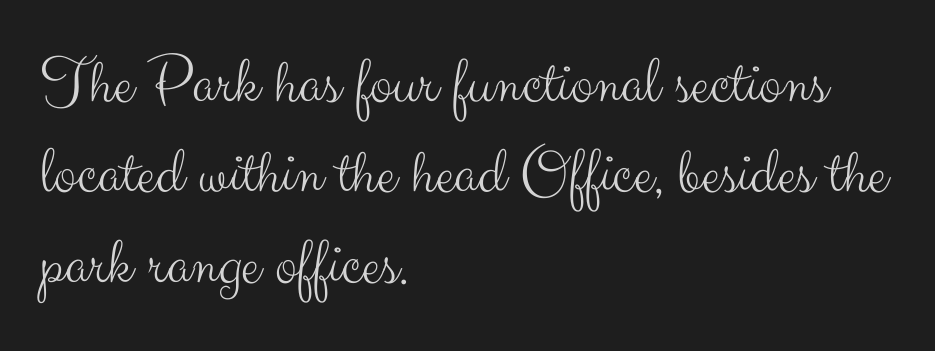
The image shows 67 px light sans-serif type; set left-aligned, normal line spacing (1.35x), normal letter spacing, not underlined; medium stroke contrast and a small x-height.
